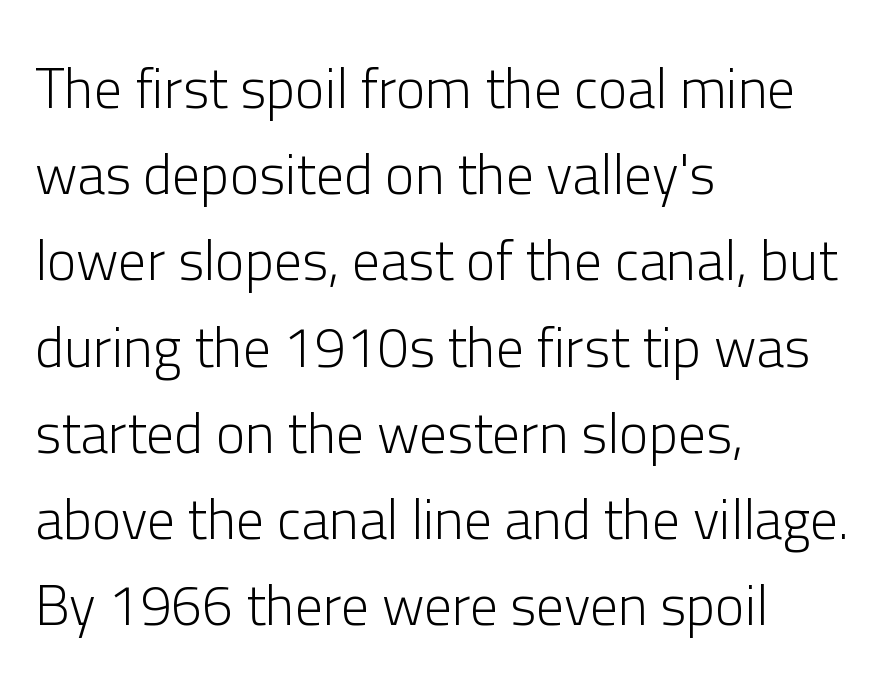
Compared with typical paragraphs, the rows here are spaced about the same. Descenders are the only things crossing below the line. Italic? Not at all — the glyphs are vertical. This sample uses a sans-serif face. The characters are drawn with everyday or finer stroke widths. One-word summary of the alignment: left.
